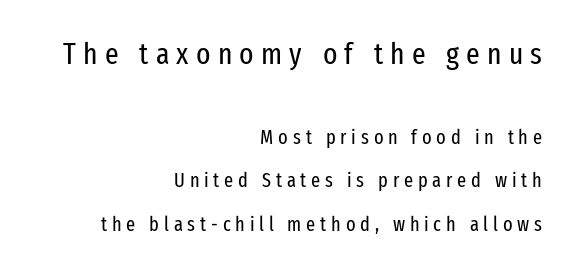
The image shows 30 px regular-weight, condensed sans-serif type, upright; set right-aligned, loose line spacing (2.19x), unusually wide letter spacing (+0.24 em), not underlined; the first (top) block is 1.5x larger; low stroke contrast and a medium x-height.
